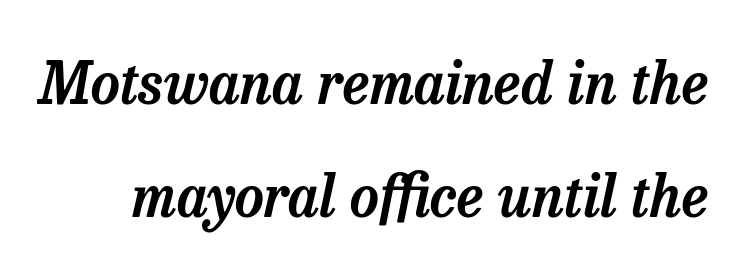
Varying glyph widths throughout — classic text-font behaviour. This sample uses plain, unmodified letter spacing. Loosely led — the rows are spread out. Posture: slanted. This is serif lettering, the kind often seen in printed books.
